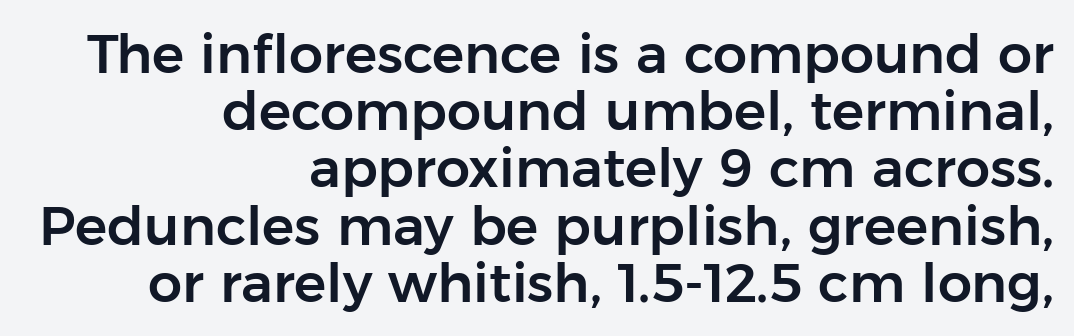
The image shows 54 px sans-serif type, upright; set right-aligned, tight line spacing (1.06x), normal letter spacing, not underlined; low stroke contrast and a medium x-height.
